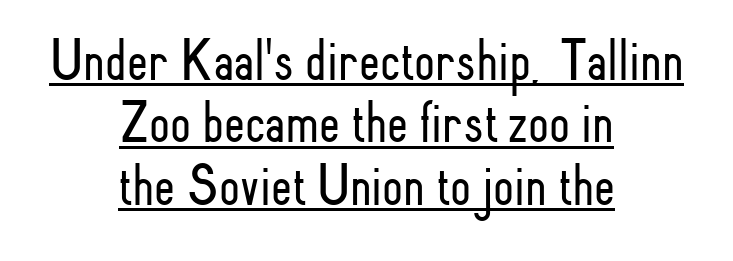
A typesetter would call this proportional, since set widths differ per character. Leftover space on each line is divided equally before and after the words. The letters stand upright; this is a roman face. Emphasis is given by a line drawn under the lettering. Regarding leading, the lines here are crowded together.
